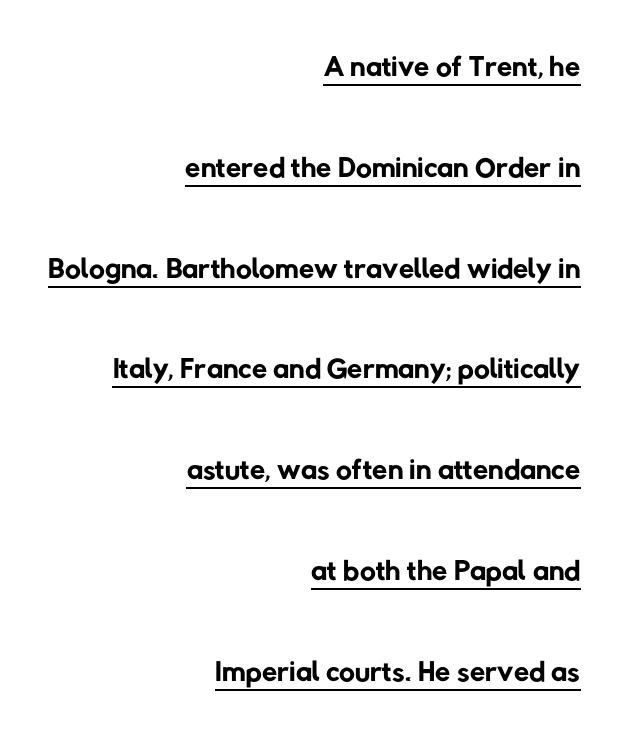
Q: Is the text bold? A: No.
Q: Is the typeface a serif or a sans-serif typeface? A: Sans-serif.
Q: Is the text underlined? A: Yes.
Q: How is the paragraph aligned? A: Right-aligned.
Q: Is the spacing between letters normal or unusually wide? A: Normal.
Q: Is the spacing between lines tight, normal or loose? A: Loose.
Q: Width (condensed, normal, or wide)? A: Normal.
Q: Stroke contrast? A: Low.
Q: x-height? A: Medium.
Q: Monospaced? A: No.
